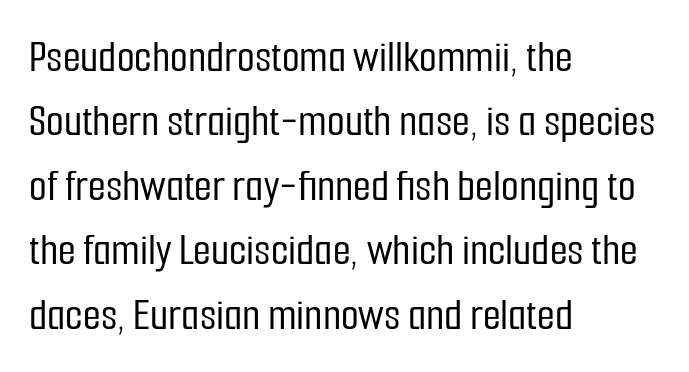
{"serif": "no", "italic": "no", "width": "condensed", "stroke_contrast": "low", "x_height": "medium", "monospaced": "no", "underline": "no", "align": "left", "line_spacing": "normal", "line_spacing_ratio": 1.4, "letter_spacing": "normal", "letter_spacing_em": 0.0, "glyph_px": 46}
